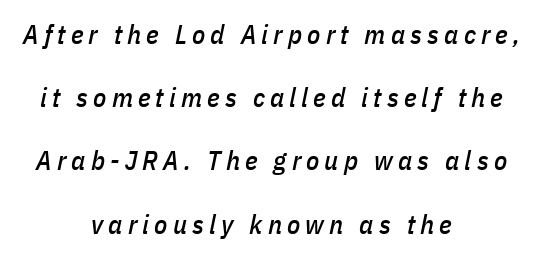
Interline gaps are noticeably wide in this sample. When letters slant like this, we call the style italic. A student would call this center alignment; a typographer would say set centered. Underline: absent.
